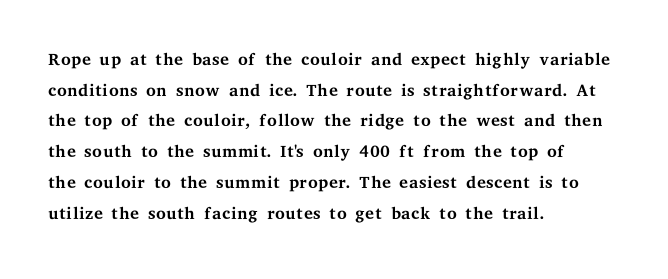
The letters look calm and open, with moderate or lighter stems. Descenders are the only things crossing below the line. Left-aligned paragraph, ragged on the right. Short note: letters normally spaced.
